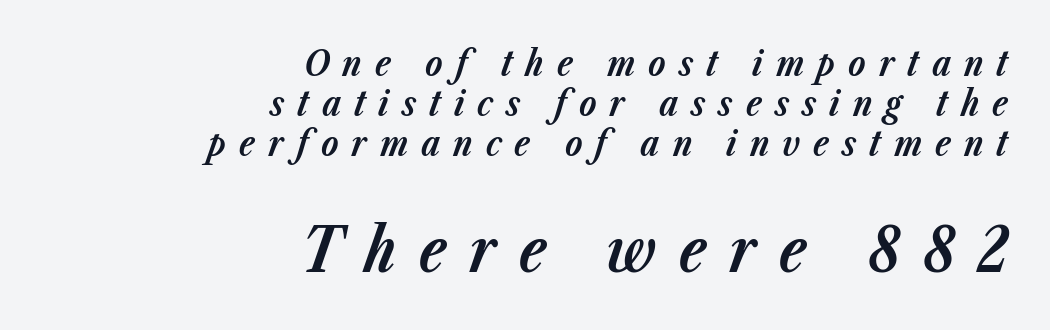
{"italic": "yes", "lean": "right", "slant_degrees": 23, "bold": "yes", "weight": "bold", "width": "normal", "stroke_contrast": "low", "x_height": "medium", "monospaced": "no", "underline": "no", "align": "right", "line_spacing": "tight", "line_spacing_ratio": 1.15, "letter_spacing": "wide", "letter_spacing_em": 0.37, "larger_block": "second", "size_ratio": 1.74, "glyph_px": 61}
